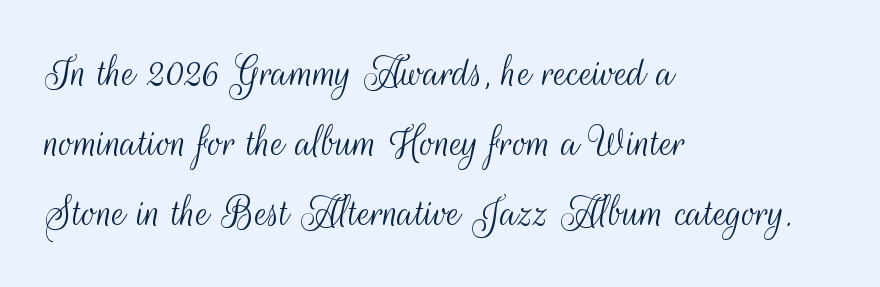
{"serif": "no", "bold": "no", "weight": "light", "width": "condensed", "stroke_contrast": "medium", "x_height": "small", "monospaced": "no", "underline": "no", "align": "left", "line_spacing": "normal", "line_spacing_ratio": 1.49, "letter_spacing": "normal", "letter_spacing_em": 0.0, "glyph_px": 47}
